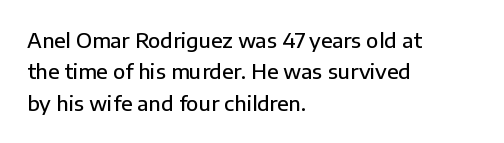
The image shows 20 px text type, upright; set left-aligned, normal line spacing (1.57x), normal letter spacing, not underlined.
